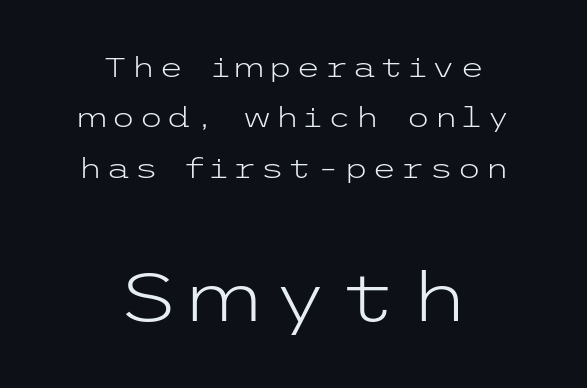
The image shows 69 px light, wide sans-serif type, upright; set centered, line spacing 1.8x, not underlined; the second (bottom) block is 2.46x larger; low stroke contrast and a medium x-height.
